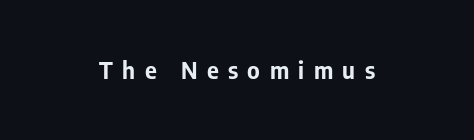
The image shows 23 px bold type, upright; set unusually wide letter spacing (+0.41 em), not underlined.
